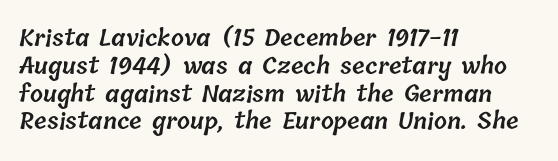
Q: Is the text bold? A: Semi-bold.
Q: Is the text underlined? A: No.
Q: How is the paragraph aligned? A: Left-aligned.
Q: Is the spacing between letters normal or unusually wide? A: Normal.
